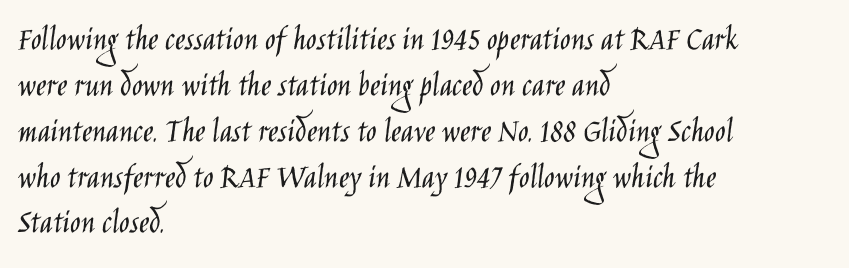
Weight: not bold — regular or lighter. Nobody touched the tracking dial on this one. The rendering shows plain stroke endings on the letterforms — a sans-serif design.
